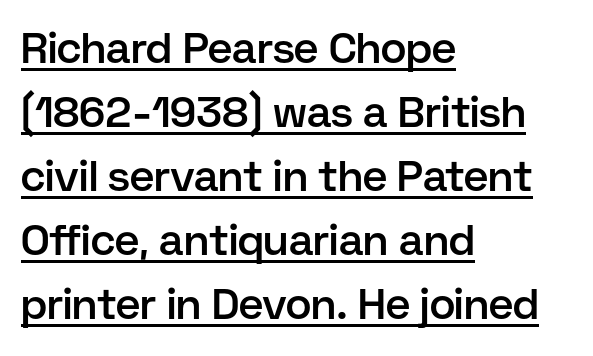
Characters follow at the spacing the type designer built in. Letterform terminals end flat and unadorned throughout the passage. These words are printed semibold, heavier than regular yet not bold. Ordinary non-slanted type is in use.
